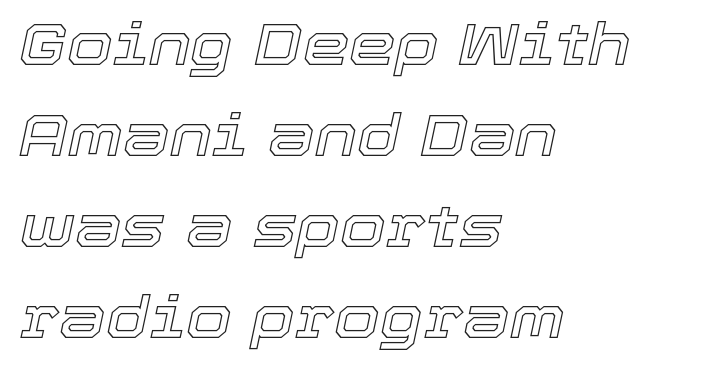
A typesetter would call this proportional, since set widths differ per character. This sample uses an oblique cut, with every glyph tilted off the vertical. The block of text has a typical density, with ordinary space between rows. Tracking here is standard; glyphs follow each other at the usual distance.
